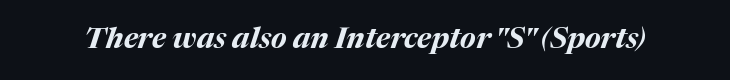
The image shows 29 px bold type, italic (leaning right); set normal letter spacing, not underlined; medium stroke contrast and a medium x-height.
